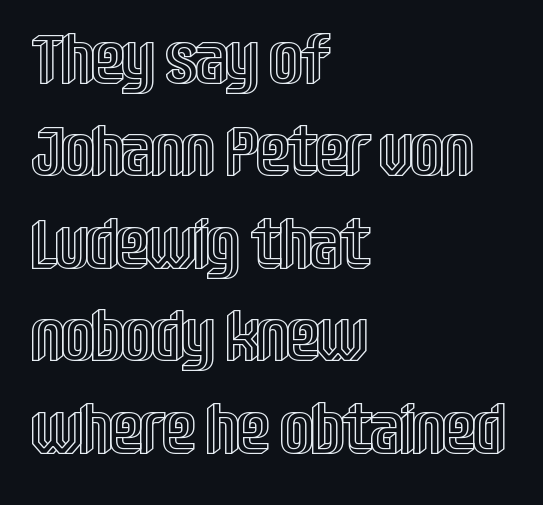
The image shows 70 px condensed type, upright; set left-aligned, normal line spacing (1.32x), normal letter spacing, not underlined; a large x-height.
